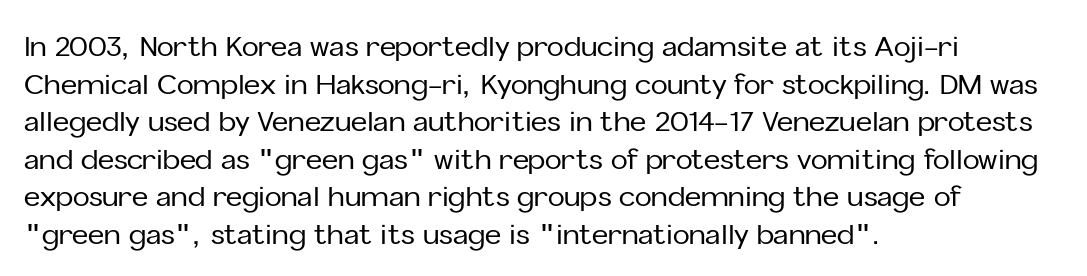
The image shows 28 px sans-serif type, upright; set left-aligned, normal line spacing (1.34x), normal letter spacing, not underlined; low stroke contrast and a medium x-height.
